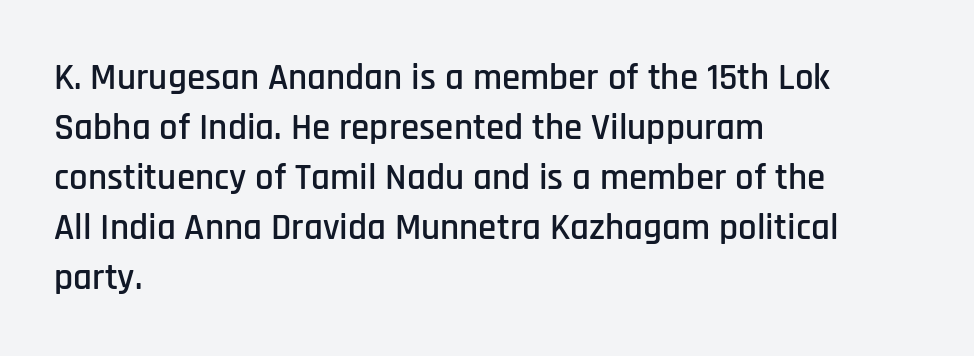
The image shows 37 px condensed sans-serif type, upright; set left-aligned, normal line spacing (1.35x), normal letter spacing, not underlined; low stroke contrast and a large x-height.
